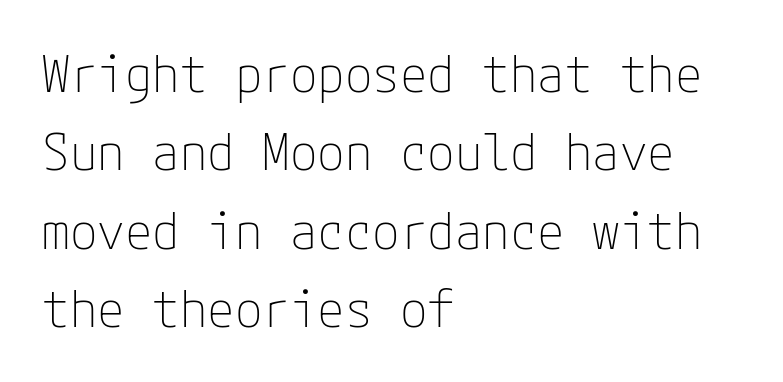
Q: Is the text bold? A: No.
Q: Is the text italic (slanted)? A: No, it is upright.
Q: Is the typeface a serif or a sans-serif typeface? A: Sans-serif.
Q: Is the text underlined? A: No.
Q: How is the paragraph aligned? A: Left-aligned.
Q: Is the spacing between letters normal or unusually wide? A: Normal.
Q: Is the spacing between lines tight, normal or loose? A: Normal.
Q: Width (condensed, normal, or wide)? A: Normal.
Q: Stroke contrast? A: Low.
Q: x-height? A: Medium.
